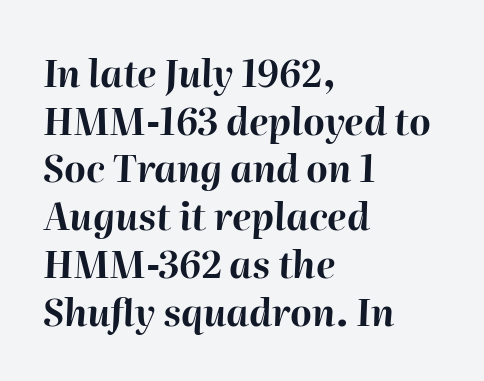
The image shows 37 px bold type, italic (leaning right); set left-aligned, normal line spacing (1.29x), normal letter spacing, not underlined; high stroke contrast and a medium x-height.
